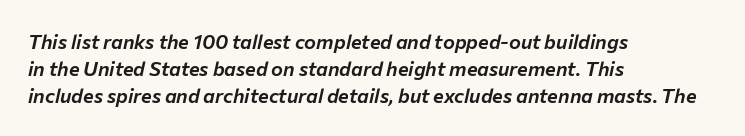
Letters rest on an invisible, unmarked baseline. Quick note: interline space is typical. The paragraph shown leans on its left margin. Here the glyphs are tracked normally, forming tight word shapes. Style check: oblique.
